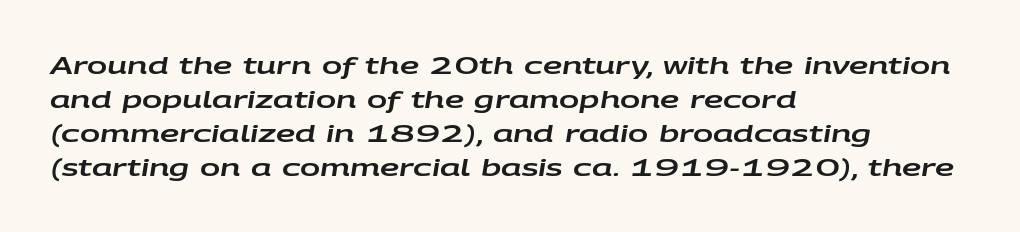
Q: Is the text italic (slanted)? A: Yes, it leans right by about 9 degrees.
Q: Is the text underlined? A: No.
Q: How is the paragraph aligned? A: Left-aligned.
Q: Is the spacing between letters normal or unusually wide? A: Normal.
Q: Is the spacing between lines tight, normal or loose? A: Normal.
